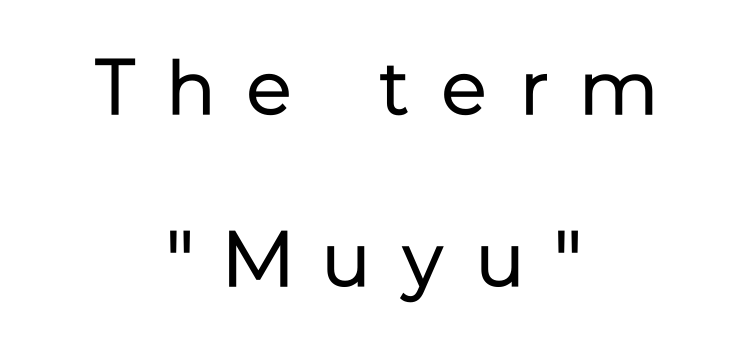
{"serif": "no", "italic": "no", "bold": "no", "weight": "regular", "width": "normal", "stroke_contrast": "low", "x_height": "medium", "monospaced": "no", "underline": "no", "align": "center", "line_spacing": "loose", "line_spacing_ratio": 2.2, "letter_spacing": "wide", "letter_spacing_em": 0.42, "glyph_px": 78}
